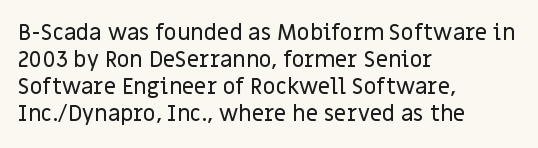
{"italic": "no", "underline": "no", "align": "left", "line_spacing_ratio": 1.23, "letter_spacing": "normal", "letter_spacing_em": 0.0, "glyph_px": 22}
